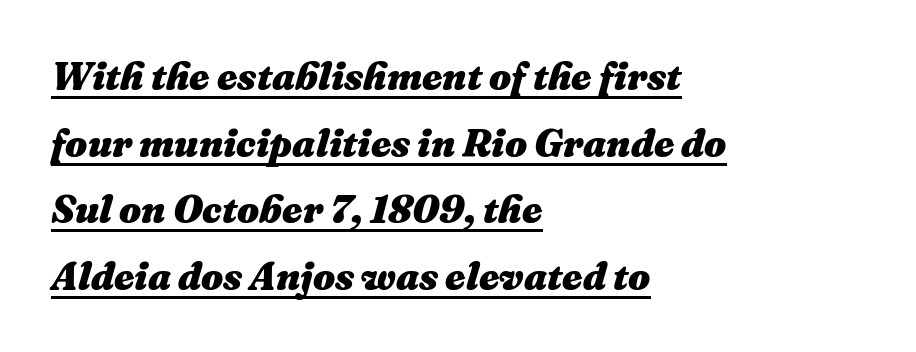
The image shows 39 px heavy type, italic (leaning right); set left-aligned, line spacing 1.71x, normal letter spacing, underlined; medium stroke contrast and a medium x-height.
